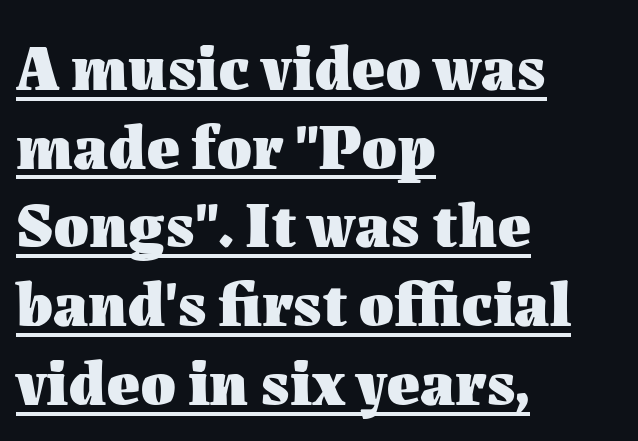
The image shows 64 px heavy type, upright; set left-aligned, line spacing 1.23x, normal letter spacing, underlined; medium stroke contrast and a medium x-height.
